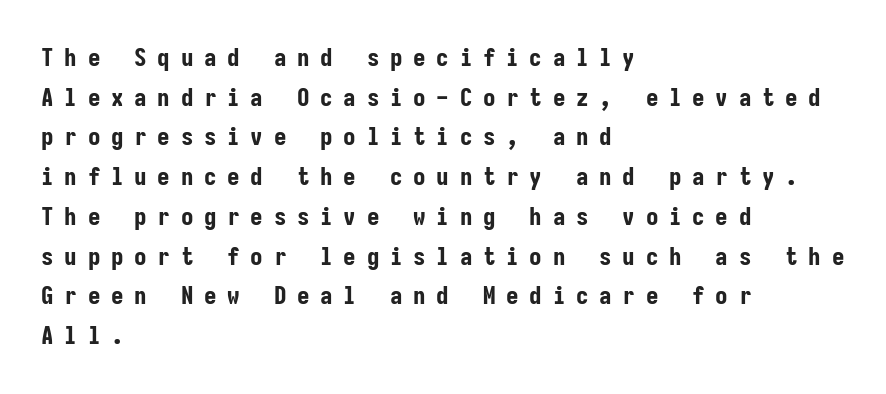
These lines sit exactly where default settings would place them. A clean baseline with only descenders dipping below it. Here the glyphs are tracked loosely, breaking word shapes into spaced letters. A roman cut, with each character standing at attention. A classic flush-left, rag-right setting is used for this passage. Every letter is thick-stroked: bold, no question.
